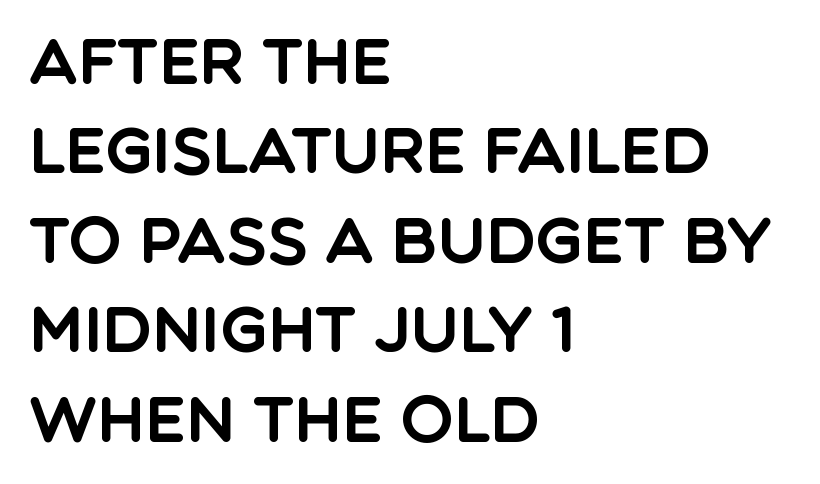
The strip under each line holds only bare page. This is roman type, the default non-slanted kind. The passage shown is typed in a proportional face where columns would drift. The letters carry no serifs — their stems end cleanly without finishing strokes. This sample uses plain, unmodified letter spacing.
